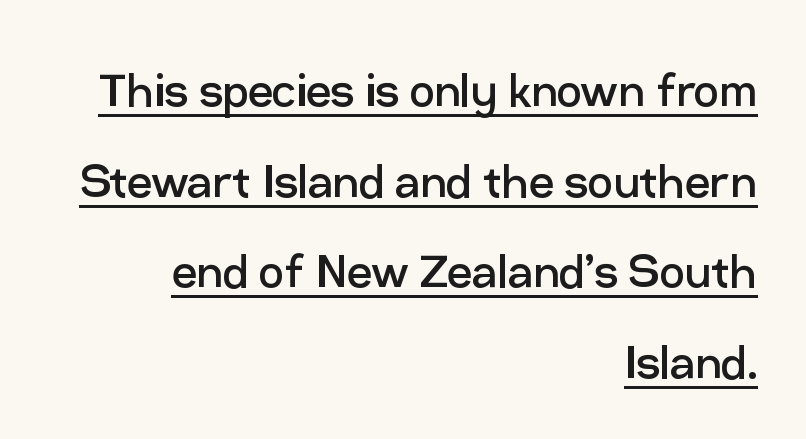
The image shows 56 px regular-weight sans-serif type, upright; set right-aligned, normal line spacing (1.62x), normal letter spacing, underlined; low stroke contrast and a medium x-height.
